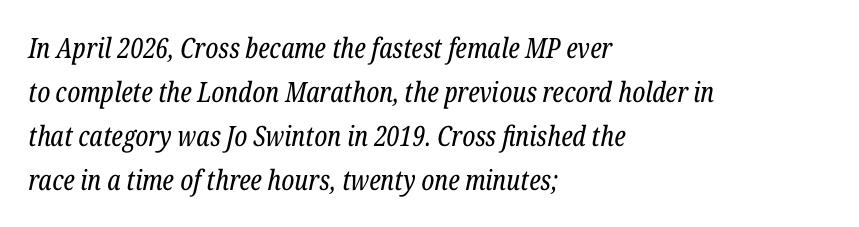
{"serif": "yes", "italic": "yes", "lean": "right", "slant_degrees": 12, "bold": "no", "weight": "regular", "width": "condensed", "stroke_contrast": "low", "x_height": "medium", "monospaced": "no", "underline": "no", "align": "left", "line_spacing": "normal", "line_spacing_ratio": 1.57, "letter_spacing": "normal", "letter_spacing_em": 0.0, "glyph_px": 28}
